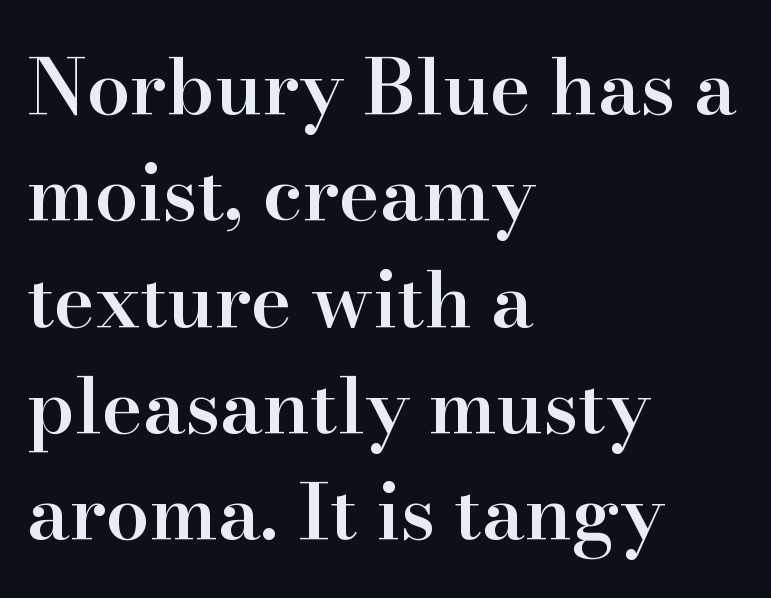
Typographic density is moderately raised because the face is semibold. Rendered with straight, roman letterforms. The face used here is proportionally spaced, like ordinary book or web type. Where is the straight margin? On the left. The text was rendered using a seriffed face with decorative stroke endings. What stands out about the letter spacing? Nothing — it is the standard amount.
